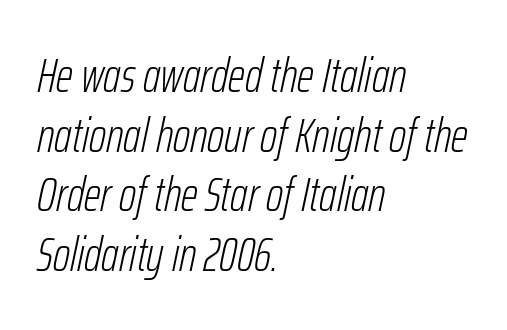
The image shows 48 px light, condensed type, italic (leaning right); set left-aligned, line spacing 1.24x, normal letter spacing, not underlined; low stroke contrast and a medium x-height.
